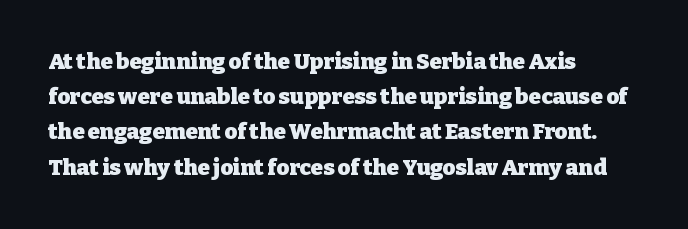
The image shows 22 px bold type, upright; set left-aligned, normal line spacing (1.6x), normal letter spacing, not underlined.
